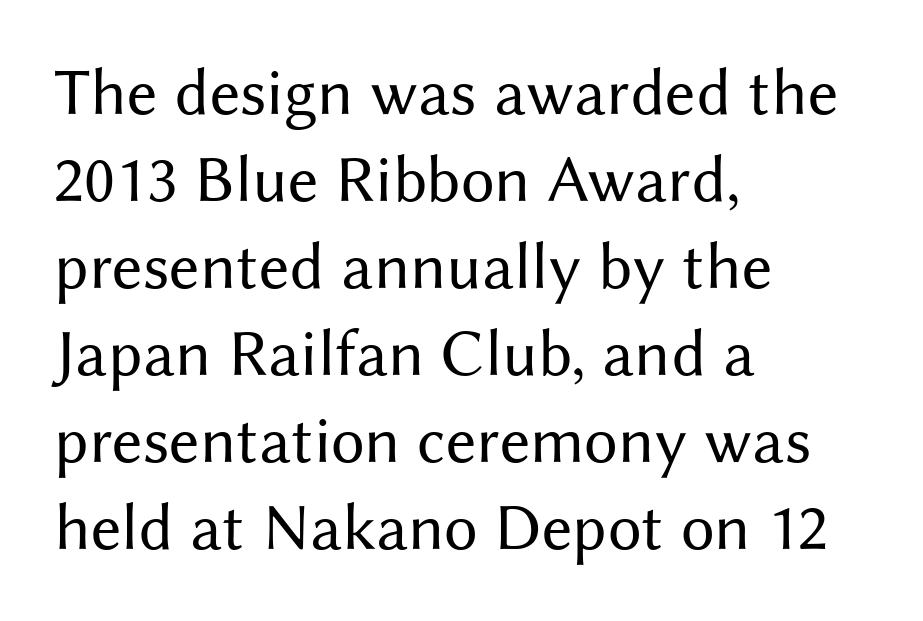
Q: Is the text bold? A: No.
Q: Is the text italic (slanted)? A: No, it is upright.
Q: Is the typeface a serif or a sans-serif typeface? A: Sans-serif.
Q: Is the text underlined? A: No.
Q: How is the paragraph aligned? A: Left-aligned.
Q: Is the spacing between letters normal or unusually wide? A: Normal.
Q: Is the spacing between lines tight, normal or loose? A: Normal.
Q: Width (condensed, normal, or wide)? A: Normal.
Q: Stroke contrast? A: Medium.
Q: x-height? A: Medium.
Q: Monospaced? A: No.
